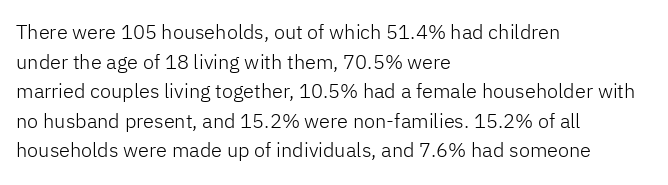
Q: Is the text bold? A: No.
Q: Is the text italic (slanted)? A: No, it is upright.
Q: Is the text underlined? A: No.
Q: How is the paragraph aligned? A: Left-aligned.
Q: Is the spacing between letters normal or unusually wide? A: Normal.
Q: Is the spacing between lines tight, normal or loose? A: Normal.
